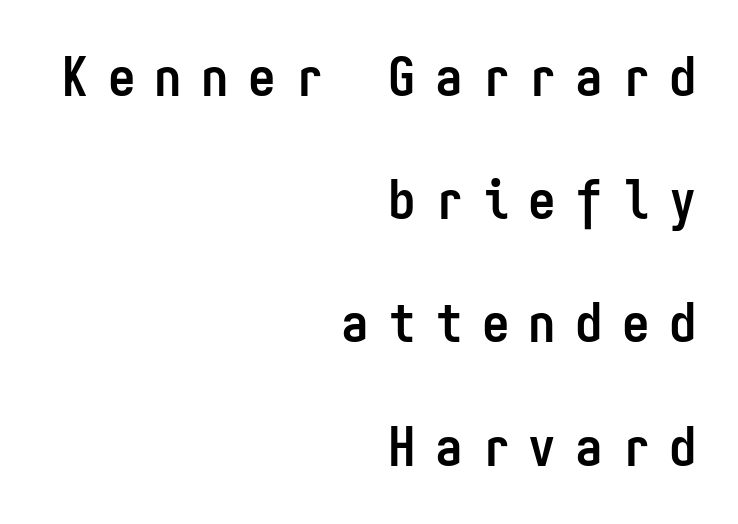
The line texture is sparse and dotted thanks to wide tracking. Descender tails drop into unmarked territory. Loosely led — the rows are spread out. Alignment: flush right. Regarding serifs, this sample does without them.
